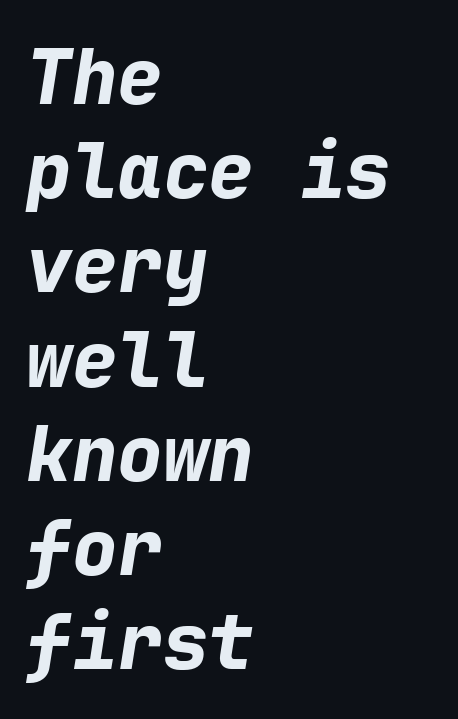
Q: Is the text bold? A: Yes.
Q: Is the text italic (slanted)? A: Yes, it leans right by about 9 degrees.
Q: Is the text underlined? A: No.
Q: How is the paragraph aligned? A: Left-aligned.
Q: Is the spacing between letters normal or unusually wide? A: Normal.
Q: Width (condensed, normal, or wide)? A: Normal.
Q: Stroke contrast? A: Low.
Q: x-height? A: Medium.
Q: Monospaced? A: Yes.
